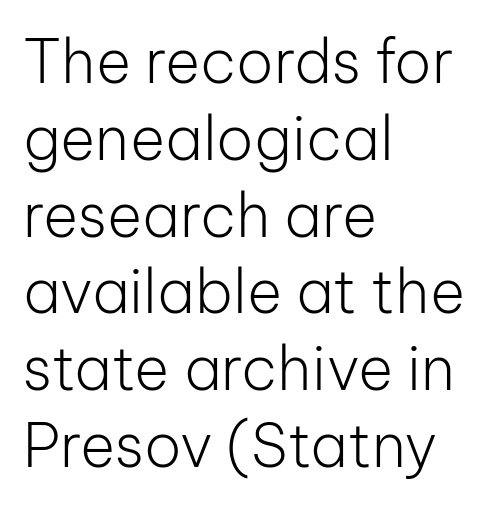
Q: Is the text bold? A: No.
Q: Is the text italic (slanted)? A: No, it is upright.
Q: Is the typeface a serif or a sans-serif typeface? A: Sans-serif.
Q: Is the text underlined? A: No.
Q: How is the paragraph aligned? A: Left-aligned.
Q: Is the spacing between letters normal or unusually wide? A: Normal.
Q: Is the spacing between lines tight, normal or loose? A: Normal.
Q: Width (condensed, normal, or wide)? A: Normal.
Q: Stroke contrast? A: Low.
Q: x-height? A: Medium.
Q: Monospaced? A: No.
